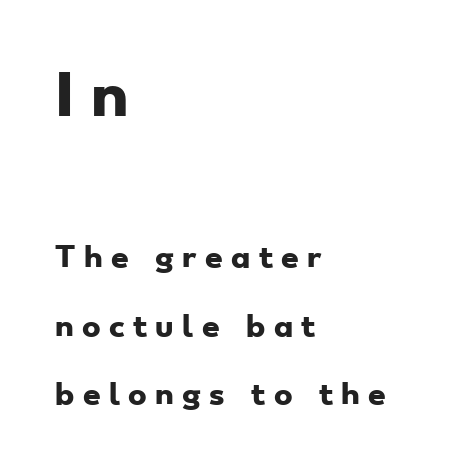
The designer gave the opening block more size than the closing block. Baseline-to-baseline distance is far greater than the letter height. Horizontally, the lines are justified to the leading edge only. Weight check: bold — yes, fully. Someone cranked the tracking dial way up on this one. Underline: absent.
